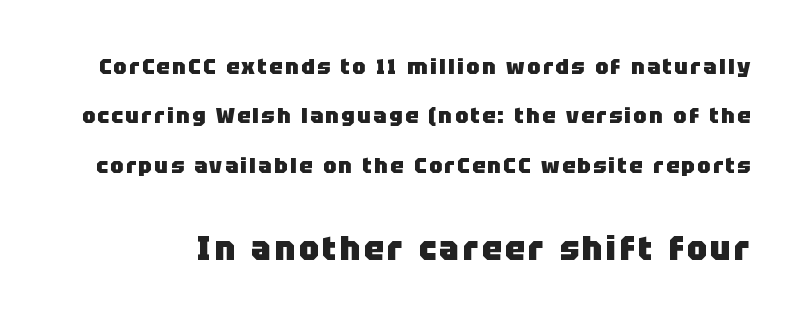
Q: Is the text bold? A: Yes.
Q: Is the text italic (slanted)? A: No, it is upright.
Q: Is the typeface a serif or a sans-serif typeface? A: Sans-serif.
Q: Is the text underlined? A: No.
Q: Is the spacing between lines tight, normal or loose? A: Loose.
Q: Which block of text is set in a larger size, the first (top) or the second (bottom)? A: The second (bottom) one.
Q: Width (condensed, normal, or wide)? A: Normal.
Q: Stroke contrast? A: Low.
Q: x-height? A: Large.
Q: Monospaced? A: No.
